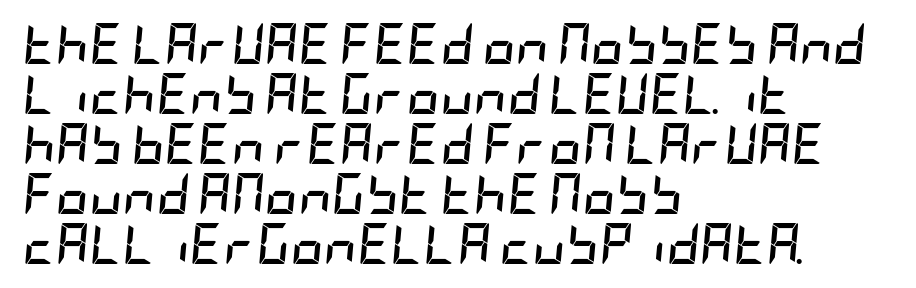
The image shows 41 px semibold, condensed type, italic (leaning right); set left-aligned, line spacing 1.22x, normal letter spacing, not underlined; low stroke contrast and a large x-height.
